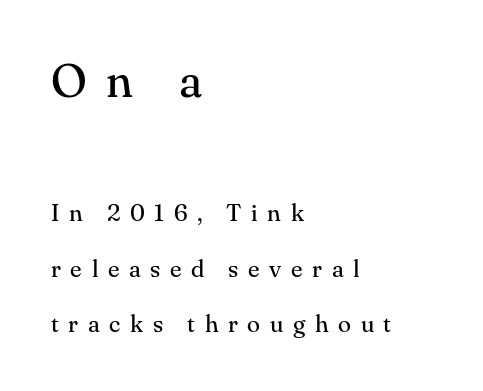
The image shows 47 px regular-weight serif type, upright; set left-aligned, loose line spacing (2.31x), unusually wide letter spacing (+0.4 em), not underlined; the first (top) block is 1.96x larger; medium stroke contrast and a small x-height.
